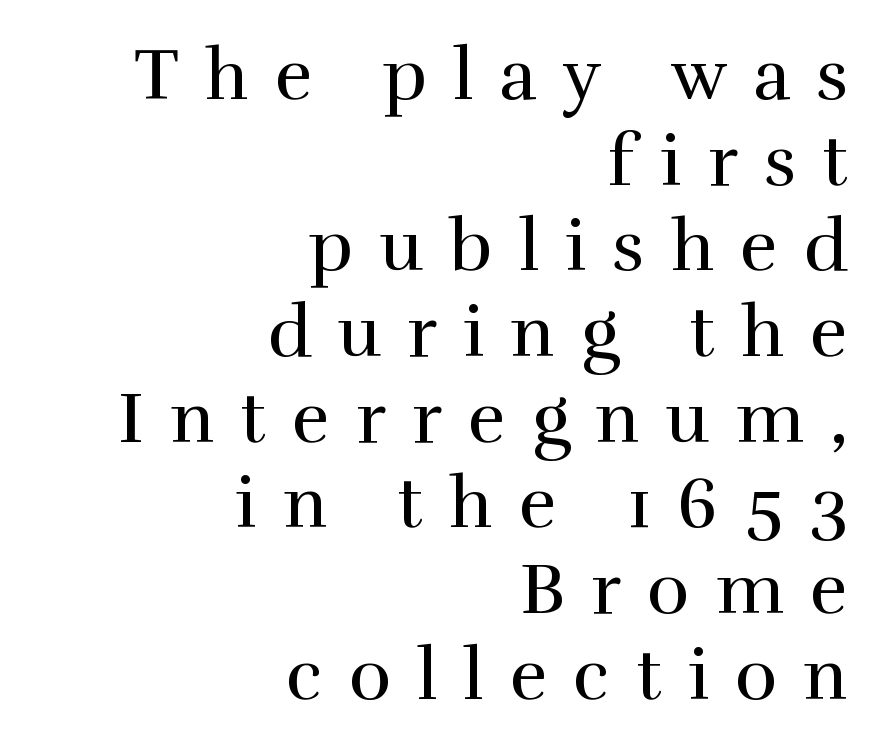
The image shows 72 px regular-weight serif type, upright; set right-aligned, line spacing 1.19x, unusually wide letter spacing (+0.36 em), not underlined; high stroke contrast and a medium x-height.
